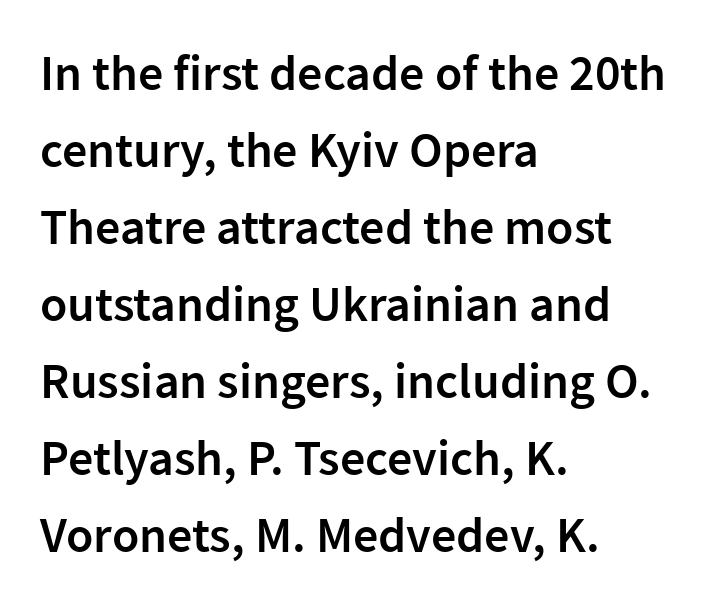
The image shows 50 px semibold sans-serif type, upright; set left-aligned, normal line spacing (1.54x), normal letter spacing, not underlined; low stroke contrast and a medium x-height.
